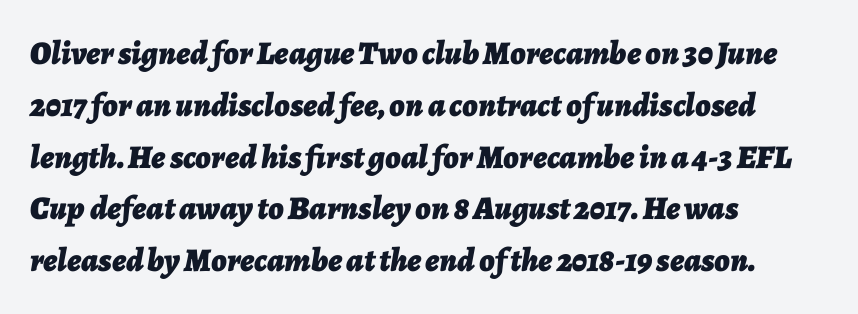
The image shows 33 px bold type, italic (leaning right); set left-aligned, normal line spacing (1.57x), normal letter spacing, not underlined; low stroke contrast and a medium x-height.
